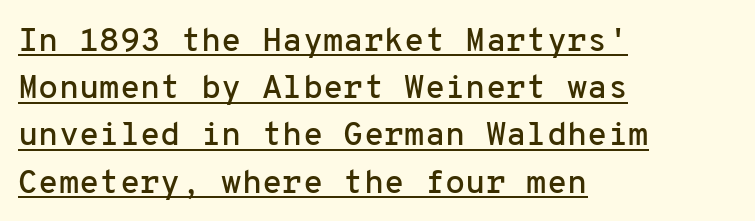
{"serif": "no", "italic": "no", "width": "normal", "stroke_contrast": "low", "x_height": "medium", "monospaced": "yes", "underline": "yes", "align": "left", "line_spacing": "normal", "line_spacing_ratio": 1.43, "letter_spacing": "normal", "letter_spacing_em": 0.0, "glyph_px": 33}
